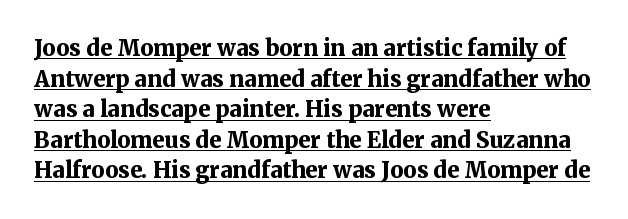
The image shows 22 px bold type, upright; set left-aligned, normal line spacing (1.39x), normal letter spacing, underlined.
